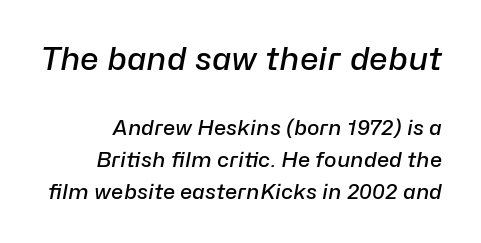
Q: Is the text bold? A: Semi-bold.
Q: Is the text italic (slanted)? A: Yes, it leans right by about 10 degrees.
Q: Is the text underlined? A: No.
Q: Is the spacing between letters normal or unusually wide? A: Normal.
Q: Is the spacing between lines tight, normal or loose? A: Normal.
Q: Which block of text is set in a larger size, the first (top) or the second (bottom)? A: The first (top) one.
Q: Width (condensed, normal, or wide)? A: Normal.
Q: Stroke contrast? A: Low.
Q: x-height? A: Medium.
Q: Monospaced? A: No.
